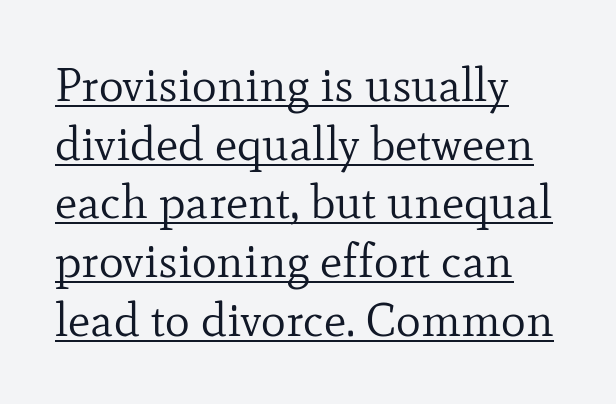
{"serif": "yes", "italic": "no", "bold": "no", "weight": "regular", "width": "normal", "stroke_contrast": "low", "x_height": "small", "monospaced": "no", "underline": "yes", "align": "left", "line_spacing": "normal", "line_spacing_ratio": 1.25, "letter_spacing": "normal", "letter_spacing_em": 0.0, "glyph_px": 47}
